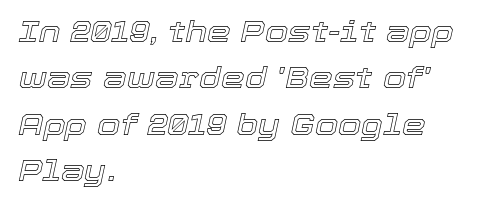
This rendering leaves character spacing at its baseline value. Rendered with sloped, italic letterforms. Beneath every word, the page is bare. Rows of type keep a routine distance in the vertical direction. Spacing verdict: proportional, widths tailored to each character.
